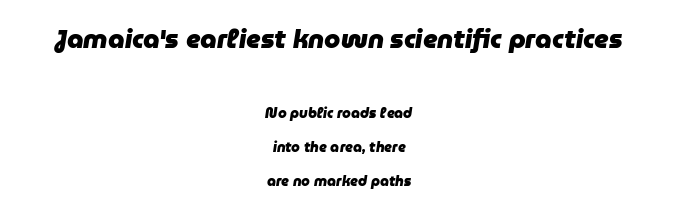
The earlier block is typeset at a bigger size than the later block. Honestly, there is no underline to notice here at all. Honestly, the rows look like they've been pulled way apart. Horizontally, the lines are justified to the midpoint only. Here the glyphs are tracked normally, forming tight word shapes.
